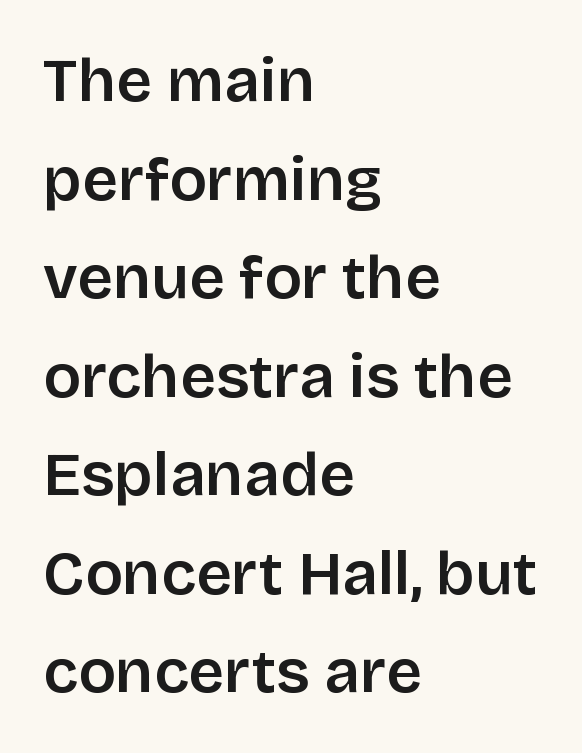
The image shows 62 px semibold sans-serif type, upright; set left-aligned, normal line spacing (1.59x), normal letter spacing, not underlined; low stroke contrast and a large x-height.
